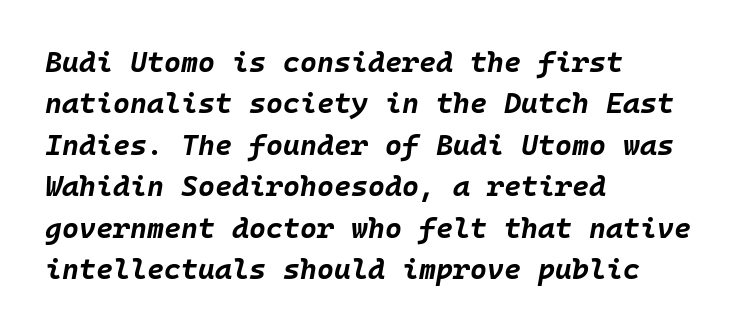
{"italic": "yes", "lean": "right", "slant_degrees": 10, "bold": "yes", "weight": "bold", "width": "normal", "stroke_contrast": "low", "x_height": "large", "monospaced": "yes", "underline": "no", "align": "left", "line_spacing": "normal", "line_spacing_ratio": 1.43, "letter_spacing": "normal", "letter_spacing_em": 0.0, "glyph_px": 29}
